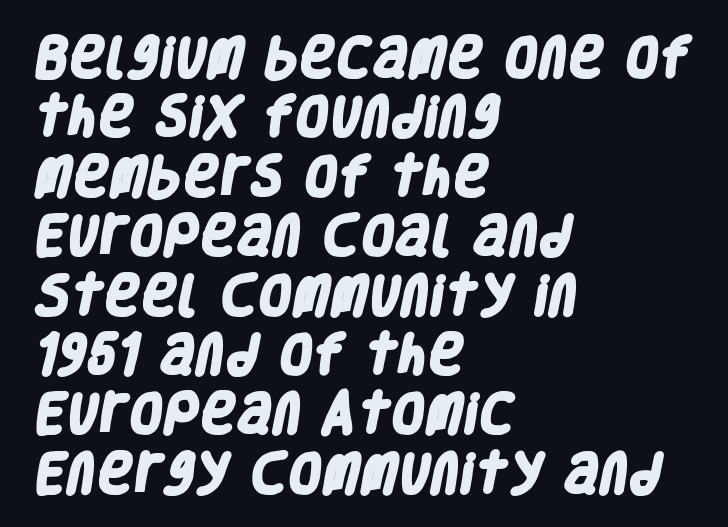
Q: Is the text bold? A: Yes.
Q: Is the typeface a serif or a sans-serif typeface? A: Sans-serif.
Q: Is the text underlined? A: No.
Q: How is the paragraph aligned? A: Left-aligned.
Q: Is the spacing between letters normal or unusually wide? A: Normal.
Q: Is the spacing between lines tight, normal or loose? A: Normal.
Q: Width (condensed, normal, or wide)? A: Condensed.
Q: Stroke contrast? A: Low.
Q: x-height? A: Large.
Q: Monospaced? A: No.
